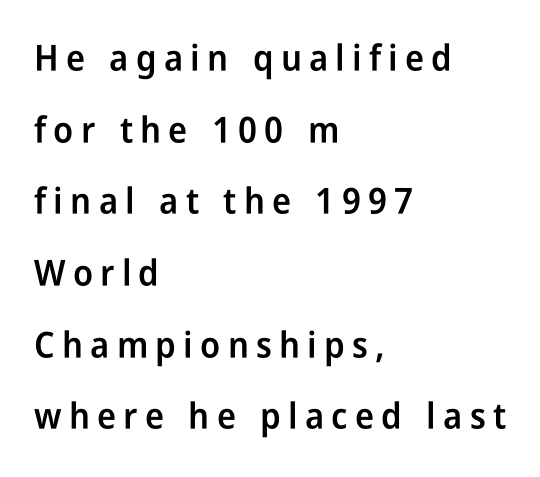
{"serif": "no", "italic": "no", "bold": "semi", "weight": "semibold", "width": "condensed", "stroke_contrast": "low", "x_height": "medium", "monospaced": "no", "underline": "no", "align": "left", "line_spacing": "loose", "line_spacing_ratio": 1.99, "letter_spacing": "wide", "letter_spacing_em": 0.2, "glyph_px": 36}
